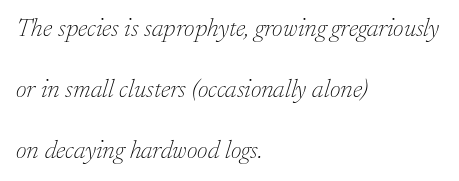
The image shows 26 px text type, italic (leaning right); set left-aligned, loose line spacing (2.34x), normal letter spacing, not underlined.
